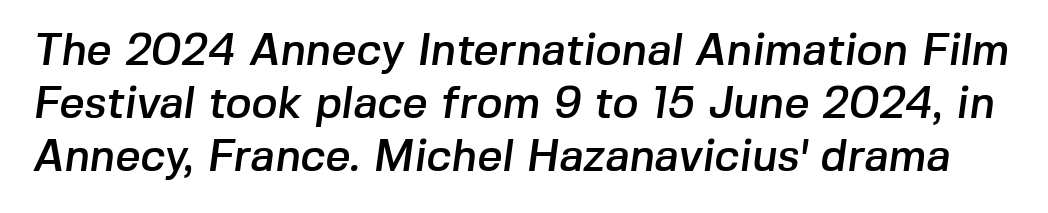
Q: Is the typeface a serif or a sans-serif typeface? A: Sans-serif.
Q: Is the text underlined? A: No.
Q: Is the spacing between letters normal or unusually wide? A: Normal.
Q: Width (condensed, normal, or wide)? A: Normal.
Q: Stroke contrast? A: Low.
Q: x-height? A: Medium.
Q: Monospaced? A: No.
